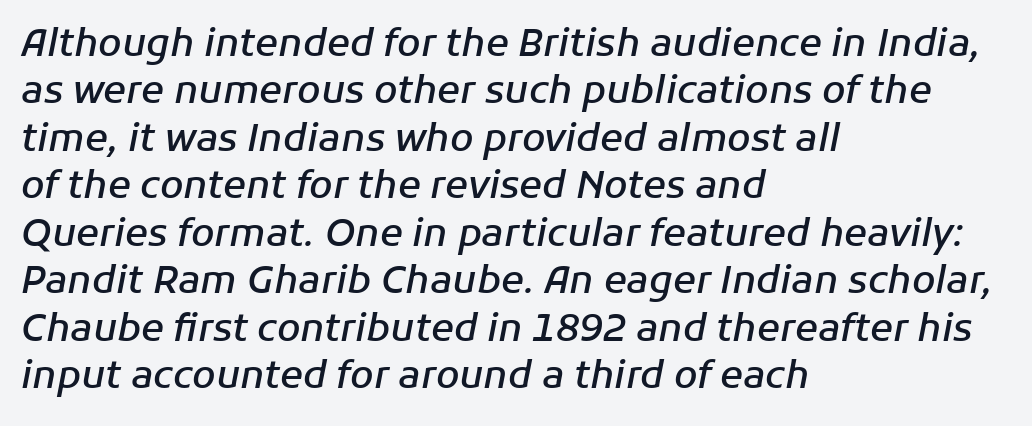
These lines keep a tight, regular rhythm from letter to letter. If you drew a ruler down the left edge, every line would touch it. Check the space under the baseline: it is left empty. The glyphs have the mass of a demibold cut, below bold.
